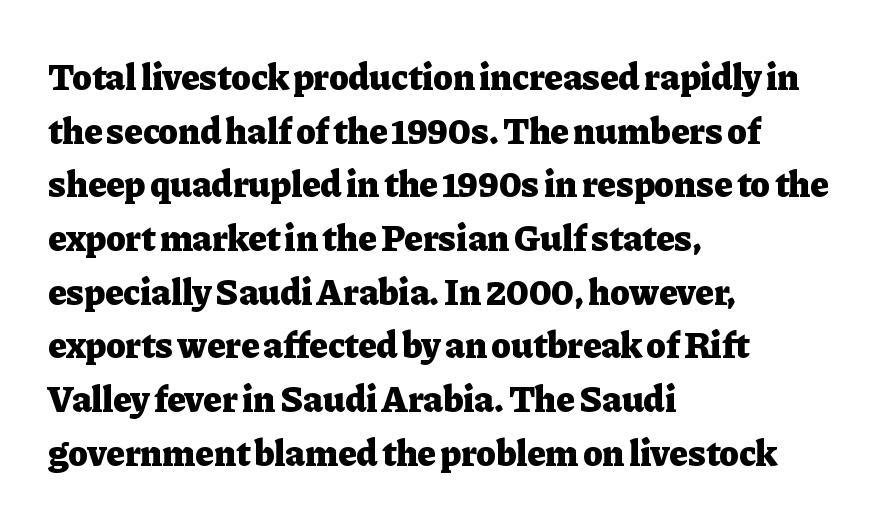
Q: Is the text bold? A: Yes.
Q: Is the text italic (slanted)? A: No, it is upright.
Q: Is the typeface a serif or a sans-serif typeface? A: Serif.
Q: Is the text underlined? A: No.
Q: How is the paragraph aligned? A: Left-aligned.
Q: Is the spacing between letters normal or unusually wide? A: Normal.
Q: Is the spacing between lines tight, normal or loose? A: Normal.
Q: Width (condensed, normal, or wide)? A: Normal.
Q: Stroke contrast? A: Low.
Q: x-height? A: Medium.
Q: Monospaced? A: No.
